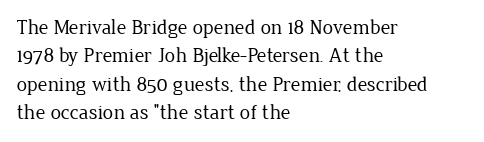
Evenly set lines give the paragraph a standard silhouette. Students, note that the glyphs here touch the page at normal intervals. In terms of posture, this sample is upright. Typeset ragged right — the left edge is the straight one.
